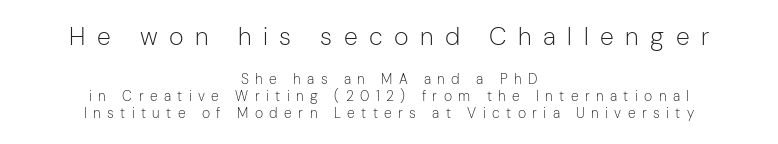
Q: Is the text bold? A: No.
Q: Is the text italic (slanted)? A: No, it is upright.
Q: Is the text underlined? A: No.
Q: How is the paragraph aligned? A: Centered.
Q: Is the spacing between letters normal or unusually wide? A: Unusually wide.
Q: Which block of text is set in a larger size, the first (top) or the second (bottom)? A: The first (top) one.
